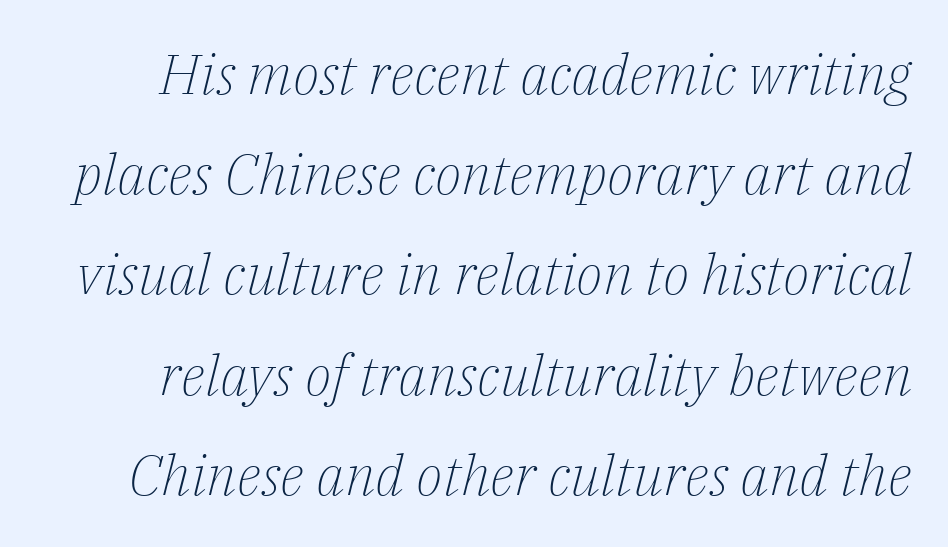
Q: Is the text bold? A: No.
Q: Is the text italic (slanted)? A: Yes, it leans right by about 14 degrees.
Q: Is the typeface a serif or a sans-serif typeface? A: Serif.
Q: Is the text underlined? A: No.
Q: Is the spacing between letters normal or unusually wide? A: Normal.
Q: Width (condensed, normal, or wide)? A: Normal.
Q: Stroke contrast? A: Low.
Q: x-height? A: Medium.
Q: Monospaced? A: No.
